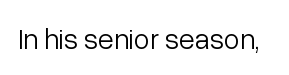
The image shows 29 px light sans-serif type, upright; set normal letter spacing, not underlined; low stroke contrast and a medium x-height.
